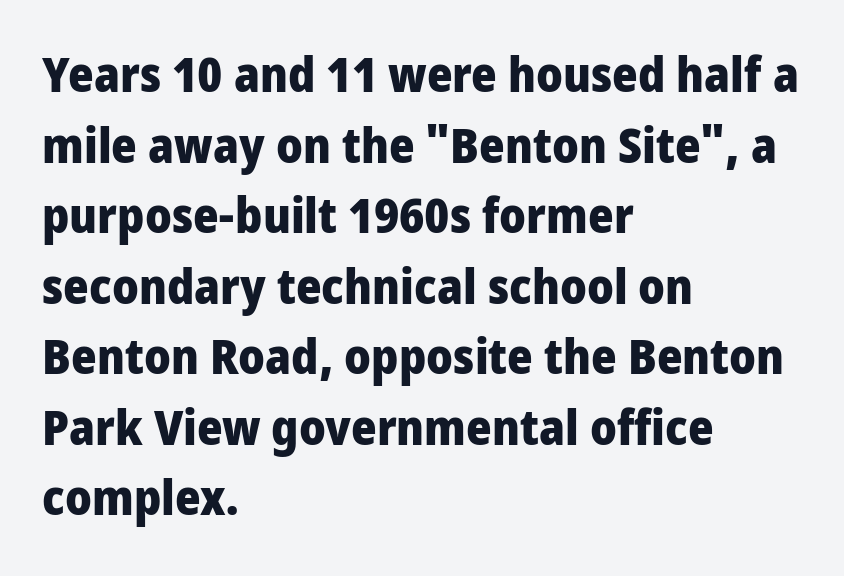
Nothing sits at the stroke ends, so this counts as sans-serif. Anything drawn beneath the words? Only blank space. The face used here is proportionally spaced, like ordinary book or web type. Set as a true bold cut, around the 700 mark.
